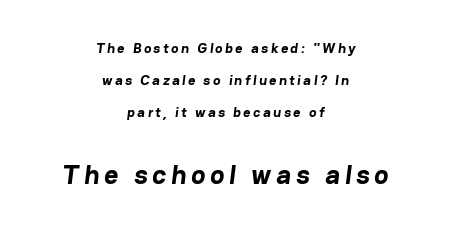
Q: Is the text bold? A: Yes.
Q: Is the text underlined? A: No.
Q: How is the paragraph aligned? A: Centered.
Q: Is the spacing between lines tight, normal or loose? A: Loose.
Q: Which block of text is set in a larger size, the first (top) or the second (bottom)? A: The second (bottom) one.
